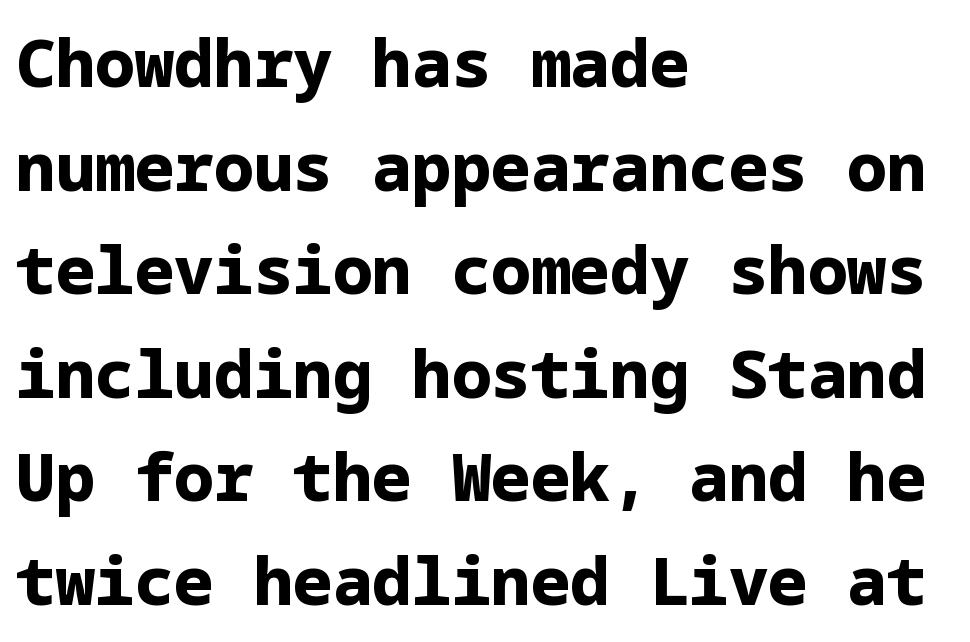
The image shows 66 px bold sans-serif type, upright; set left-aligned, normal line spacing (1.57x), normal letter spacing, not underlined; low stroke contrast and a medium x-height.
